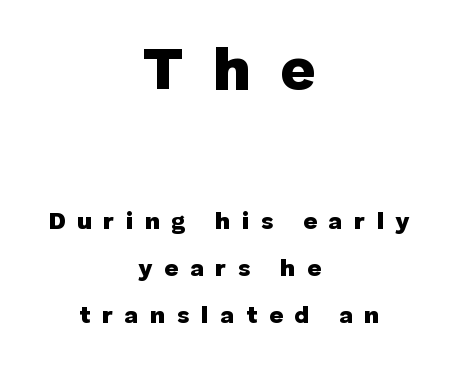
The image shows 61 px heavy sans-serif type, upright; set centered, loose line spacing (1.96x), unusually wide letter spacing (+0.49 em), not underlined; the first (top) block is 2.54x larger; low stroke contrast and a medium x-height.
